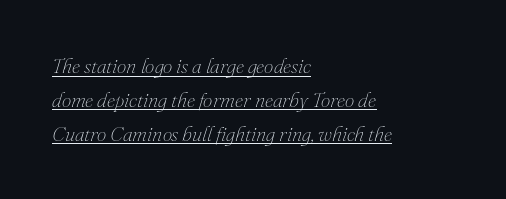
{"italic": "yes", "lean": "right", "slant_degrees": 16, "bold": "no", "underline": "yes", "align": "left", "line_spacing": "normal", "line_spacing_ratio": 1.61, "letter_spacing": "normal", "letter_spacing_em": 0.0, "glyph_px": 21}
